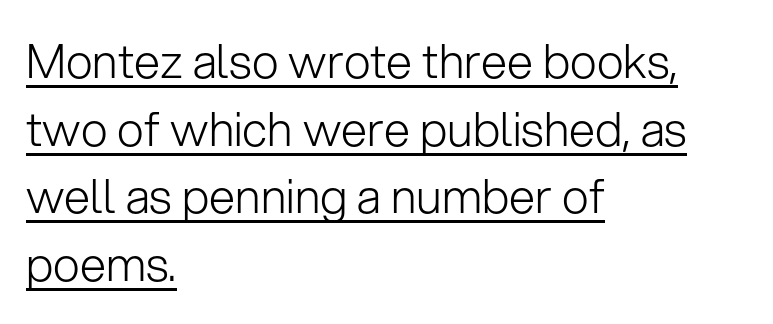
This reads as an unemphasized weight, regular at the heaviest. Regarding leading, the lines here are spaced in the standard way. In CSS terms this would be text-align: left. Look at the bottom of the vertical strokes: they stop flat, with no serifs. The letters sit at their default tracking, neither squeezed nor spread.
